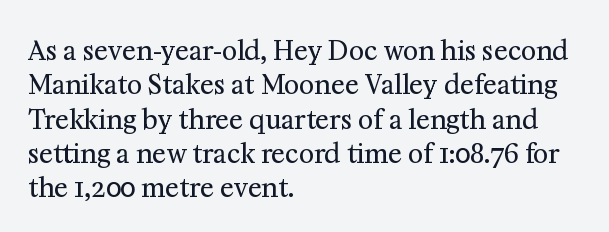
The image shows 26 px text type, upright; set left-aligned, normal line spacing (1.32x), normal letter spacing, not underlined.
